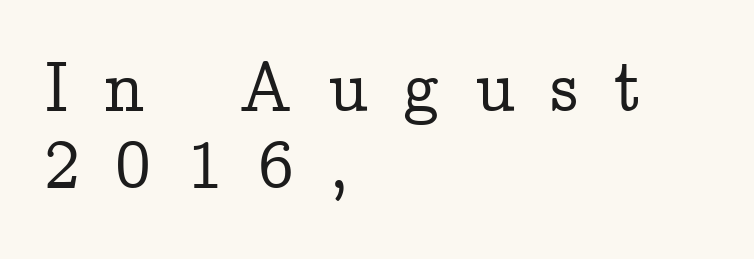
Q: Is the text italic (slanted)? A: No, it is upright.
Q: Is the typeface a serif or a sans-serif typeface? A: Serif.
Q: Is the text underlined? A: No.
Q: How is the paragraph aligned? A: Left-aligned.
Q: Is the spacing between letters normal or unusually wide? A: Unusually wide.
Q: Is the spacing between lines tight, normal or loose? A: Tight.
Q: Width (condensed, normal, or wide)? A: Normal.
Q: Stroke contrast? A: Low.
Q: x-height? A: Medium.
Q: Monospaced? A: No.
